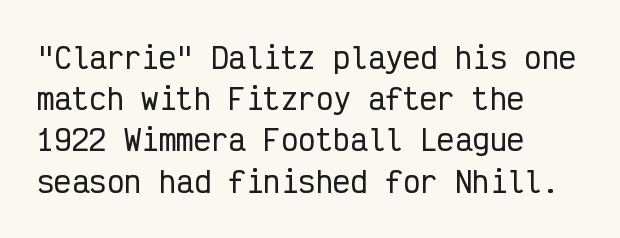
Q: Is the text italic (slanted)? A: No, it is upright.
Q: Is the typeface a serif or a sans-serif typeface? A: Sans-serif.
Q: Is the text underlined? A: No.
Q: How is the paragraph aligned? A: Left-aligned.
Q: Is the spacing between letters normal or unusually wide? A: Normal.
Q: Is the spacing between lines tight, normal or loose? A: Normal.
Q: Width (condensed, normal, or wide)? A: Condensed.
Q: Stroke contrast? A: Low.
Q: x-height? A: Medium.
Q: Monospaced? A: Yes.
